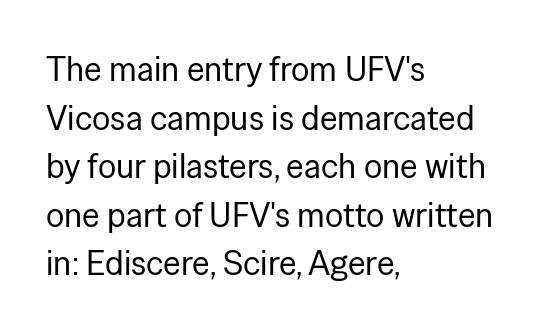
Q: Is the text bold? A: No.
Q: Is the text italic (slanted)? A: No, it is upright.
Q: Is the typeface a serif or a sans-serif typeface? A: Sans-serif.
Q: Is the text underlined? A: No.
Q: How is the paragraph aligned? A: Left-aligned.
Q: Is the spacing between letters normal or unusually wide? A: Normal.
Q: Is the spacing between lines tight, normal or loose? A: Normal.
Q: Width (condensed, normal, or wide)? A: Normal.
Q: Stroke contrast? A: Low.
Q: x-height? A: Medium.
Q: Monospaced? A: No.
